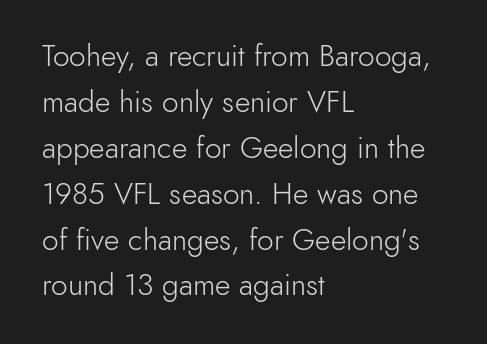
Q: Is the text bold? A: No.
Q: Is the text italic (slanted)? A: No, it is upright.
Q: Is the typeface a serif or a sans-serif typeface? A: Sans-serif.
Q: Is the text underlined? A: No.
Q: How is the paragraph aligned? A: Left-aligned.
Q: Is the spacing between letters normal or unusually wide? A: Normal.
Q: Is the spacing between lines tight, normal or loose? A: Normal.
Q: Width (condensed, normal, or wide)? A: Normal.
Q: x-height? A: Small.
Q: Monospaced? A: No.
